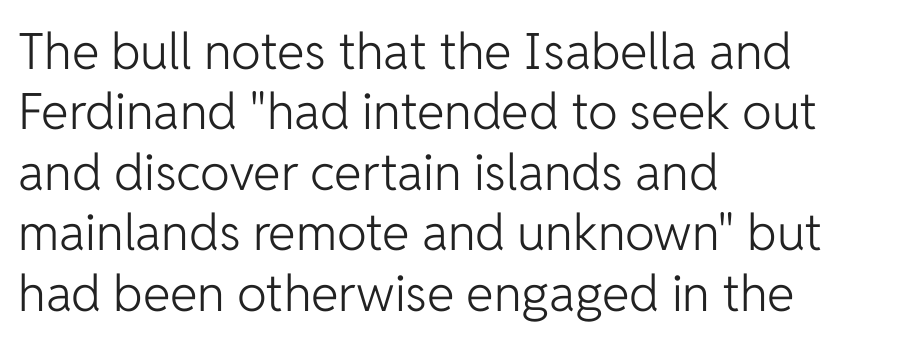
{"serif": "no", "italic": "no", "bold": "no", "weight": "light", "width": "normal", "stroke_contrast": "low", "x_height": "medium", "monospaced": "no", "underline": "no", "align": "left", "line_spacing_ratio": 1.21, "letter_spacing": "normal", "letter_spacing_em": 0.0, "glyph_px": 50}
